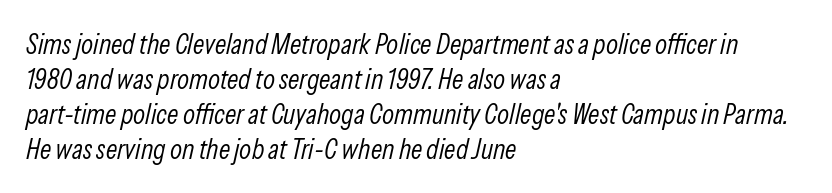
The image shows 28 px light, condensed type, italic (leaning right); set left-aligned, normal line spacing (1.25x), normal letter spacing, not underlined; low stroke contrast and a medium x-height.
